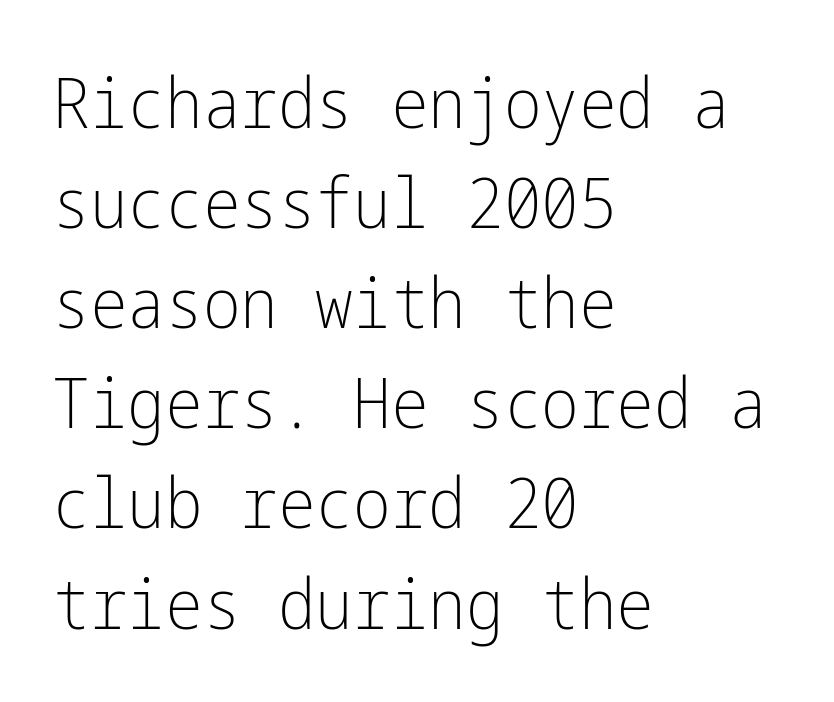
The image shows 71 px light, condensed sans-serif type, upright; set left-aligned, normal line spacing (1.41x), normal letter spacing, not underlined; low stroke contrast and a medium x-height.
